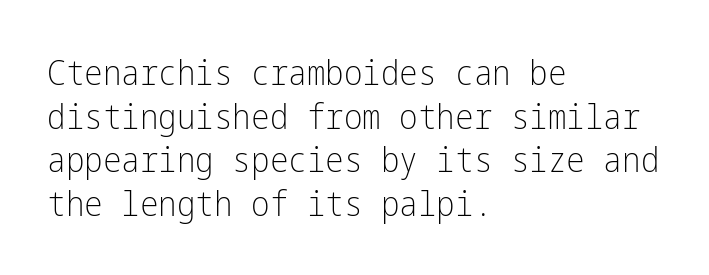
Caption: standard tracking, unaltered. The font sits on the lighter half of the weight spectrum, regular included. Style check: upright. I'd call this a sans setting — the letters go barefoot.
